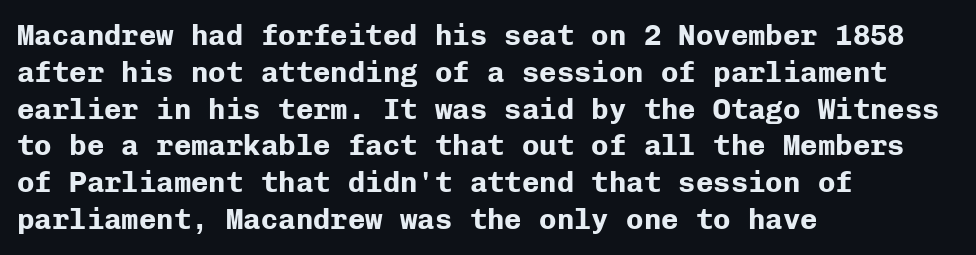
Typographic density is high because the face is bold. Notice how the stems are strictly vertical — no italics here. I'd call this a sans setting — the letters go barefoot. The letters march in equal steps, a hallmark of fixed-pitch type. Line beginnings align vertically; line endings do not.
